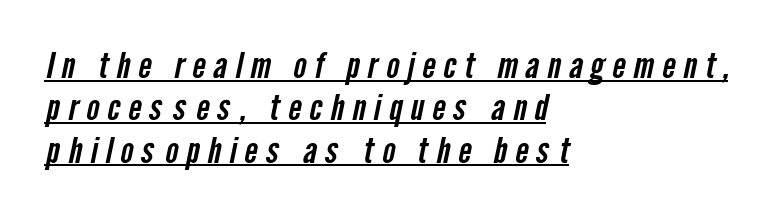
{"serif": "no", "width": "condensed", "stroke_contrast": "low", "x_height": "medium", "monospaced": "no", "underline": "yes", "align": "left", "line_spacing_ratio": 1.21, "letter_spacing": "wide", "letter_spacing_em": 0.23, "glyph_px": 35}
